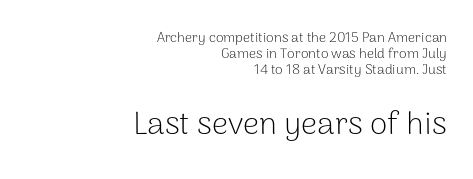
Q: Is the text bold? A: No.
Q: Is the text italic (slanted)? A: No, it is upright.
Q: Is the typeface a serif or a sans-serif typeface? A: Sans-serif.
Q: Is the text underlined? A: No.
Q: How is the paragraph aligned? A: Right-aligned.
Q: Is the spacing between letters normal or unusually wide? A: Normal.
Q: Is the spacing between lines tight, normal or loose? A: Tight.
Q: Which block of text is set in a larger size, the first (top) or the second (bottom)? A: The second (bottom) one.
Q: Width (condensed, normal, or wide)? A: Normal.
Q: Stroke contrast? A: Low.
Q: x-height? A: Medium.
Q: Monospaced? A: No.
